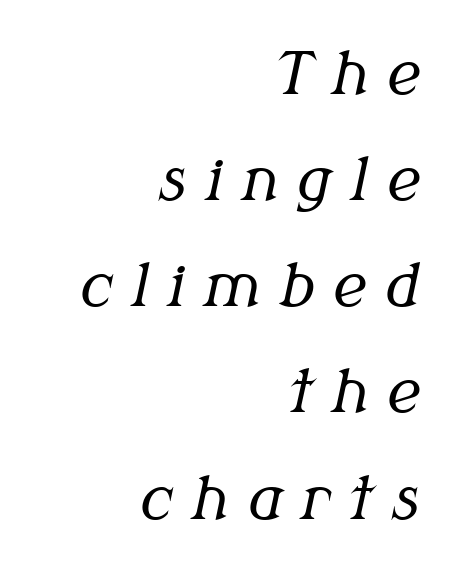
Q: Is the text bold? A: No.
Q: Is the text italic (slanted)? A: Yes, it leans right by about 12 degrees.
Q: Is the typeface a serif or a sans-serif typeface? A: Serif.
Q: Is the text underlined? A: No.
Q: How is the paragraph aligned? A: Right-aligned.
Q: Is the spacing between letters normal or unusually wide? A: Unusually wide.
Q: Width (condensed, normal, or wide)? A: Normal.
Q: Stroke contrast? A: Medium.
Q: x-height? A: Medium.
Q: Monospaced? A: No.
